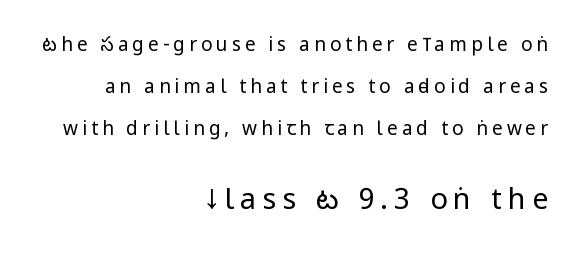
{"serif": "no", "italic": "no", "bold": "no", "weight": "regular", "width": "condensed", "stroke_contrast": "low", "underline": "no", "align": "right", "line_spacing": "loose", "line_spacing_ratio": 2.2, "letter_spacing": "wide", "letter_spacing_em": 0.21, "larger_block": "second", "size_ratio": 1.53, "glyph_px": 29}
